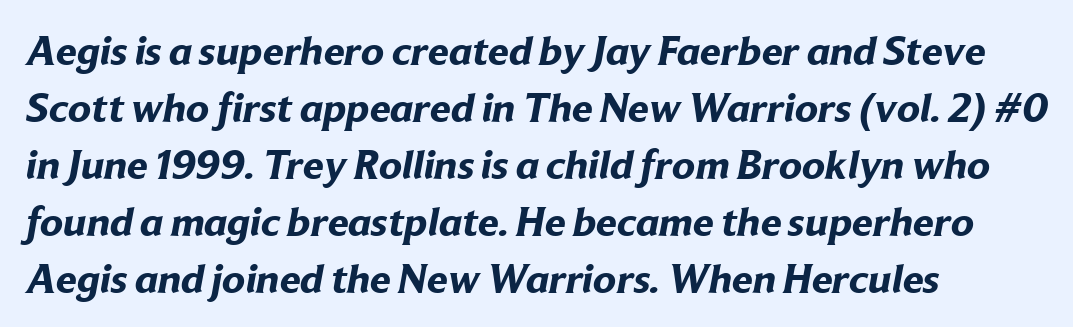
{"serif": "no", "bold": "yes", "weight": "bold", "width": "normal", "stroke_contrast": "low", "x_height": "medium", "monospaced": "no", "underline": "no", "align": "left", "line_spacing": "normal", "line_spacing_ratio": 1.36, "letter_spacing": "normal", "letter_spacing_em": 0.0, "glyph_px": 42}
